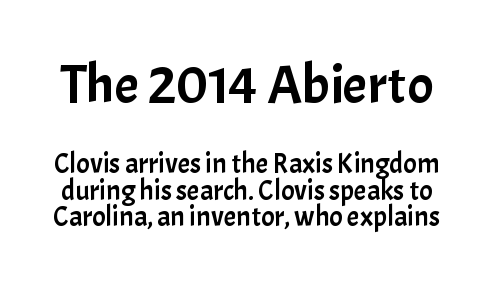
The image shows 55 px sans-serif type, upright; set tight line spacing (0.95x), normal letter spacing, not underlined; the first (top) block is 1.96x larger; low stroke contrast and a medium x-height.
